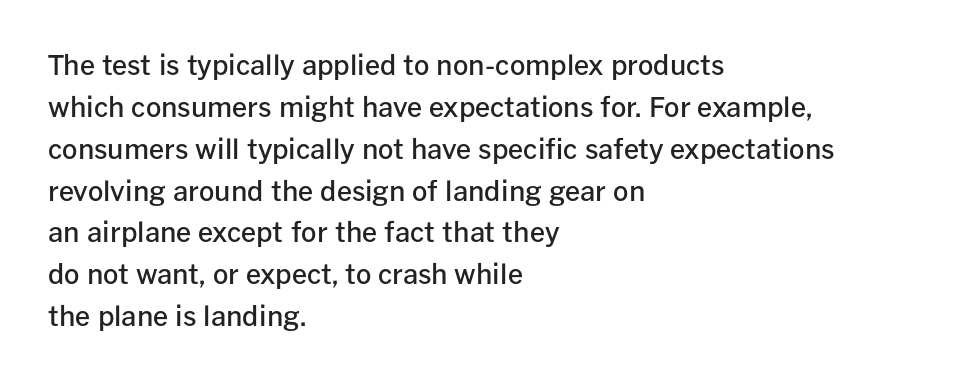
Q: Is the text bold? A: Semi-bold.
Q: Is the text italic (slanted)? A: No, it is upright.
Q: Is the text underlined? A: No.
Q: How is the paragraph aligned? A: Left-aligned.
Q: Is the spacing between letters normal or unusually wide? A: Normal.
Q: Is the spacing between lines tight, normal or loose? A: Normal.
